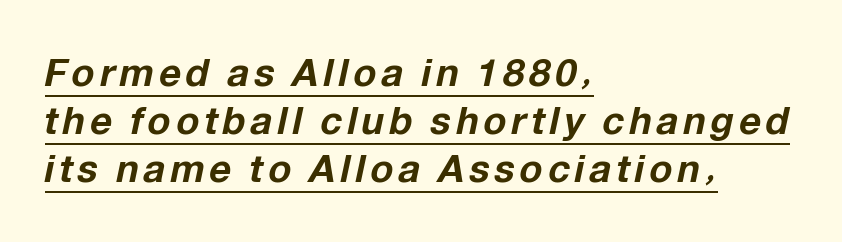
Q: Is the text bold? A: Yes.
Q: Is the text italic (slanted)? A: Yes, it leans right by about 12 degrees.
Q: Is the text underlined? A: Yes.
Q: How is the paragraph aligned? A: Left-aligned.
Q: Is the spacing between lines tight, normal or loose? A: Normal.
Q: Width (condensed, normal, or wide)? A: Normal.
Q: Stroke contrast? A: Low.
Q: x-height? A: Medium.
Q: Monospaced? A: No.
